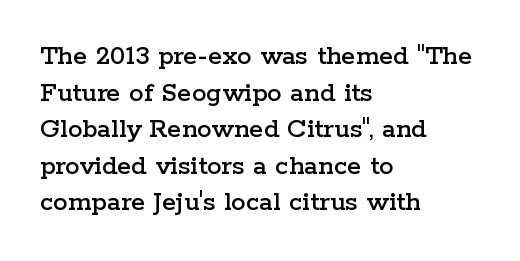
The image shows 29 px wide serif type, upright; set left-aligned, normal line spacing (1.26x), normal letter spacing, not underlined; low stroke contrast and a medium x-height.
